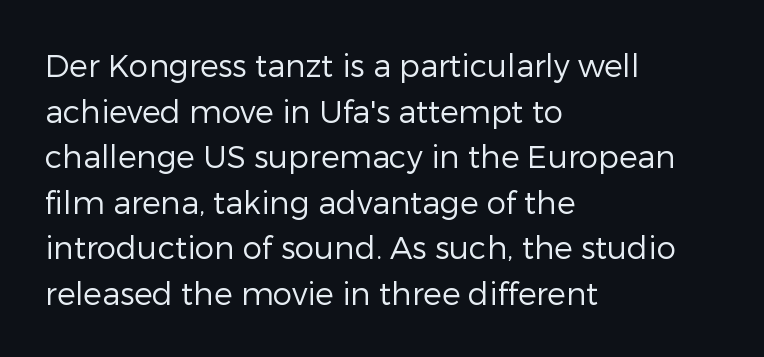
{"serif": "no", "italic": "no", "bold": "no", "weight": "regular", "width": "normal", "stroke_contrast": "low", "x_height": "medium", "monospaced": "no", "underline": "no", "align": "left", "line_spacing": "normal", "line_spacing_ratio": 1.47, "letter_spacing": "normal", "letter_spacing_em": 0.0, "glyph_px": 31}
